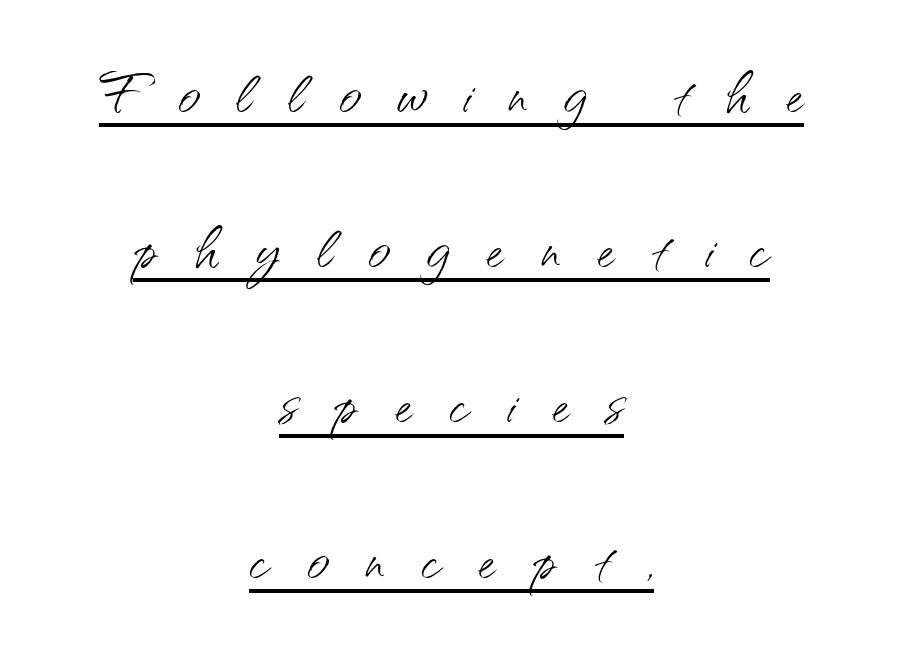
Q: Is the text bold? A: No.
Q: Is the text italic (slanted)? A: Yes.
Q: Is the typeface a serif or a sans-serif typeface? A: Sans-serif.
Q: Is the text underlined? A: Yes.
Q: How is the paragraph aligned? A: Centered.
Q: Is the spacing between letters normal or unusually wide? A: Unusually wide.
Q: Is the spacing between lines tight, normal or loose? A: Loose.
Q: Width (condensed, normal, or wide)? A: Normal.
Q: Stroke contrast? A: Medium.
Q: x-height? A: Small.
Q: Monospaced? A: No.
